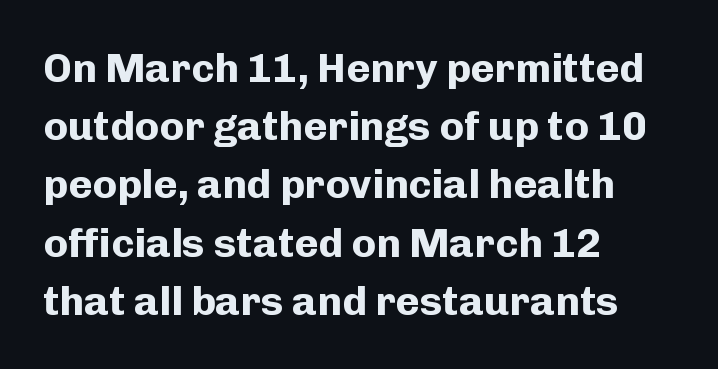
Quick note: underline off. Teacher's note: observe the even left margin — that is flush-left alignment. The sample has been set heavy, in full bold. The font family rendered here belongs to the sans-serif group.
